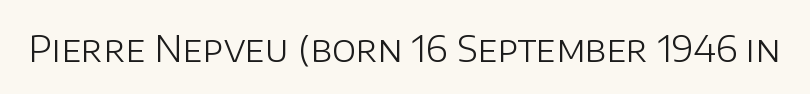
Q: Is the text bold? A: No.
Q: Is the text italic (slanted)? A: No, it is upright.
Q: Is the typeface a serif or a sans-serif typeface? A: Sans-serif.
Q: Is the text underlined? A: No.
Q: Is the spacing between letters normal or unusually wide? A: Normal.
Q: Width (condensed, normal, or wide)? A: Normal.
Q: Stroke contrast? A: Low.
Q: x-height? A: Large.
Q: Monospaced? A: No.
